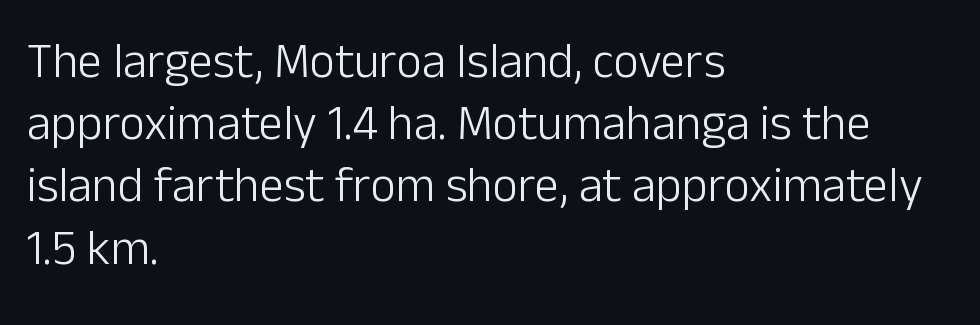
Proportional: the letters do not fall into vertical columns. Each line starts at the same left margin while the right side varies. Rendered with straight, roman letterforms. The typesetting does not lean heavy: it is not bold.
